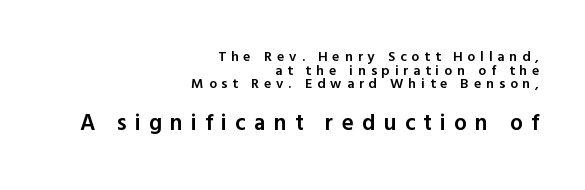
Short note: letters widely spaced. The string is rendered with underlining switched off. The ragged edge is on the left, which tells us the setting is flush right. Does the bottom block carry the larger type? Yes, it does. Reading down the column, the eye jumps only a short way to each next line. Typesetter's note: demi weight, one step under bold.
